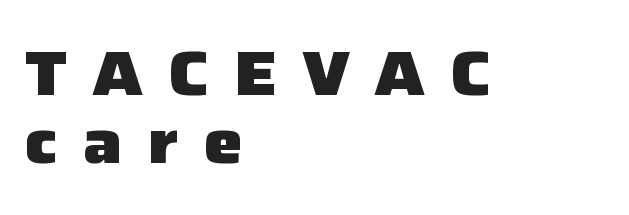
Q: Is the text bold? A: Yes.
Q: Is the text italic (slanted)? A: No, it is upright.
Q: Is the typeface a serif or a sans-serif typeface? A: Sans-serif.
Q: Is the text underlined? A: No.
Q: How is the paragraph aligned? A: Left-aligned.
Q: Is the spacing between letters normal or unusually wide? A: Unusually wide.
Q: Is the spacing between lines tight, normal or loose? A: Tight.
Q: Width (condensed, normal, or wide)? A: Normal.
Q: Stroke contrast? A: Low.
Q: x-height? A: Medium.
Q: Monospaced? A: No.
